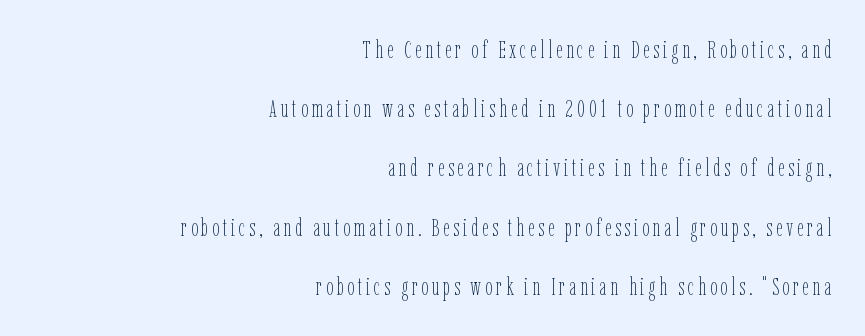
{"italic": "no", "bold": "no", "underline": "no", "align": "right", "line_spacing": "loose", "line_spacing_ratio": 2.37, "glyph_px": 25}
